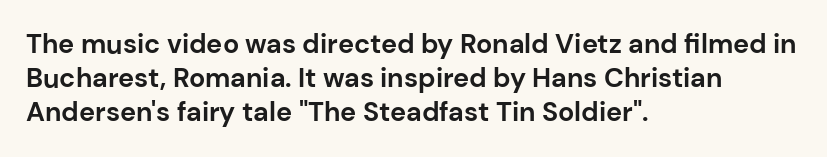
Q: Is the text bold? A: Yes.
Q: Is the text italic (slanted)? A: No, it is upright.
Q: Is the text underlined? A: No.
Q: How is the paragraph aligned? A: Left-aligned.
Q: Is the spacing between letters normal or unusually wide? A: Normal.
Q: Is the spacing between lines tight, normal or loose? A: Normal.
